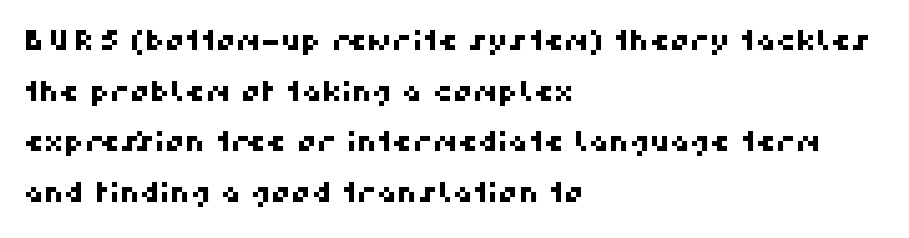
The face used here is a sans, in the tradition of grotesques and geometrics. A clean baseline with only descenders dipping below it. Short and long lines alike share a common starting point at left. Do the characters align in a grid? No, the font is proportional.
